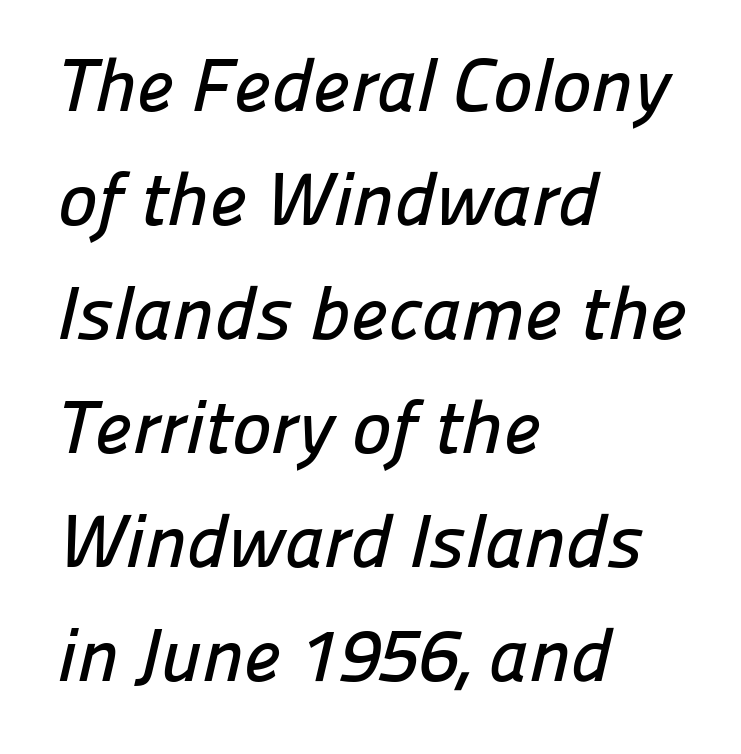
The image shows 75 px sans-serif type; set left-aligned, normal line spacing (1.52x), normal letter spacing, not underlined; low stroke contrast and a medium x-height.
